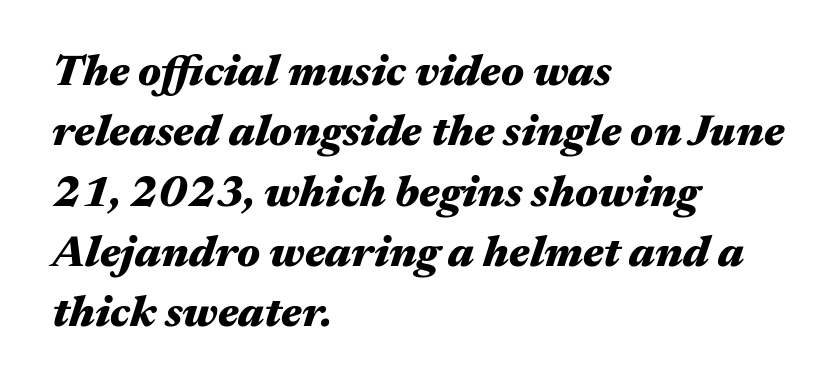
The image shows 44 px heavy, wide type, italic (leaning right); set left-aligned, normal line spacing (1.37x), normal letter spacing, not underlined; medium stroke contrast and a medium x-height.
